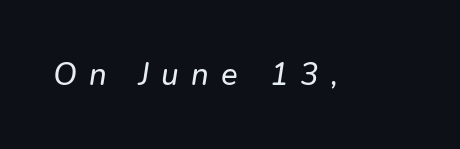
{"serif": "no", "width": "normal", "stroke_contrast": "low", "x_height": "medium", "monospaced": "no", "underline": "no", "letter_spacing": "wide", "letter_spacing_em": 0.39, "glyph_px": 31}
